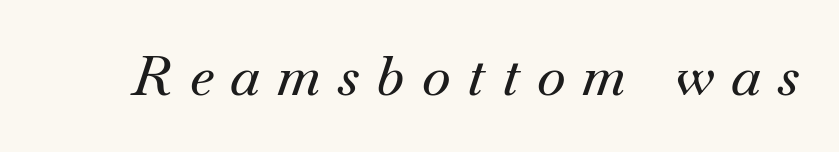
{"serif": "yes", "italic": "yes", "lean": "right", "slant_degrees": 18, "width": "normal", "stroke_contrast": "medium", "x_height": "small", "monospaced": "no", "underline": "no", "letter_spacing": "wide", "letter_spacing_em": 0.31, "glyph_px": 55}
